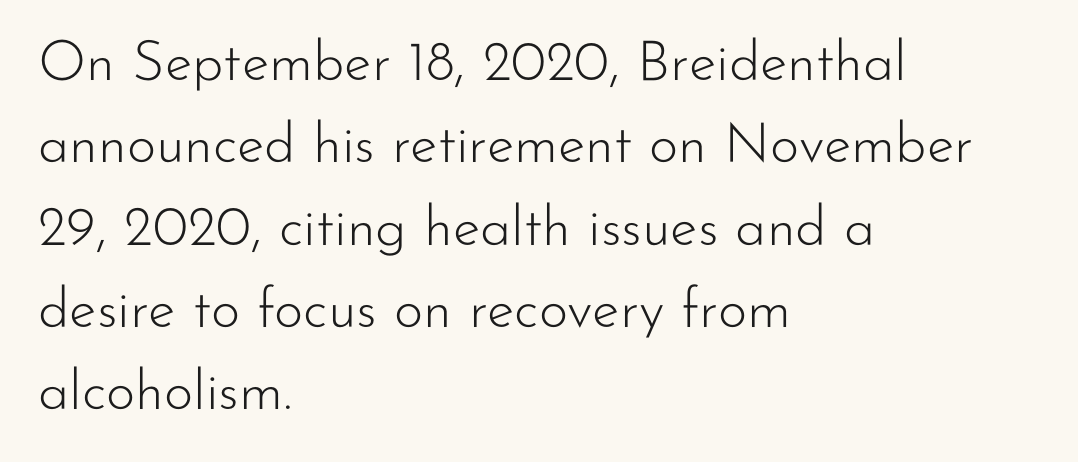
A bare baseline throughout the passage. Normally led — the rows are evenly, conventionally spaced. Style check: upright. The lines are quadded left. Caption: standard tracking, unaltered. Vertical stems look standard width or narrower in stroke.
